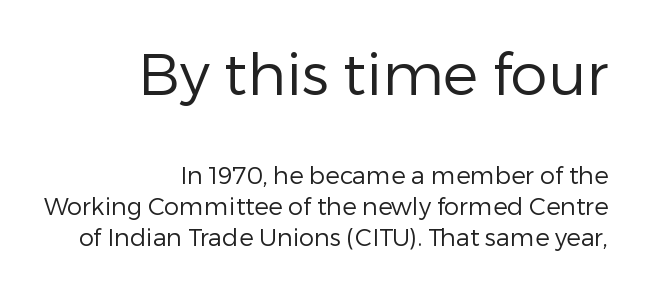
{"serif": "no", "italic": "no", "bold": "no", "weight": "regular", "width": "normal", "stroke_contrast": "low", "x_height": "medium", "monospaced": "no", "underline": "no", "align": "right", "line_spacing": "normal", "line_spacing_ratio": 1.29, "letter_spacing": "normal", "letter_spacing_em": 0.0, "larger_block": "first", "size_ratio": 2.46, "glyph_px": 59}
